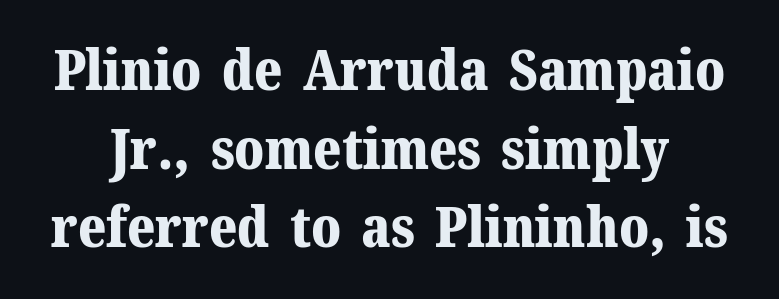
Each row of text sits above clean, open space. In terms of letterform style, serifs are clearly present. Each letter keeps its own natural width here, so spacing adapts to shape. Default kerning and tracking; the words read as compact shapes.
